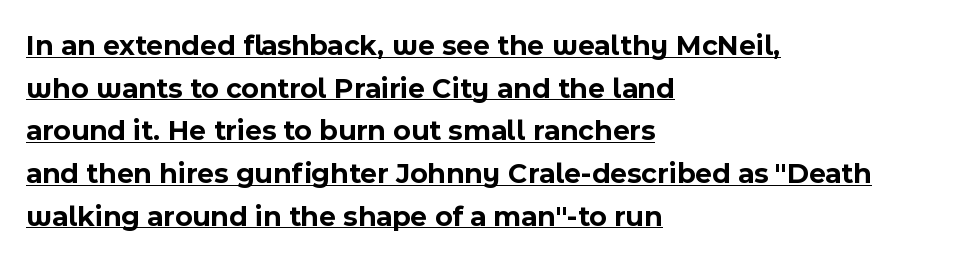
Q: Is the text bold? A: Yes.
Q: Is the text italic (slanted)? A: No, it is upright.
Q: Is the typeface a serif or a sans-serif typeface? A: Sans-serif.
Q: Is the text underlined? A: Yes.
Q: How is the paragraph aligned? A: Left-aligned.
Q: Is the spacing between letters normal or unusually wide? A: Normal.
Q: Is the spacing between lines tight, normal or loose? A: Normal.
Q: Width (condensed, normal, or wide)? A: Normal.
Q: x-height? A: Medium.
Q: Monospaced? A: No.
